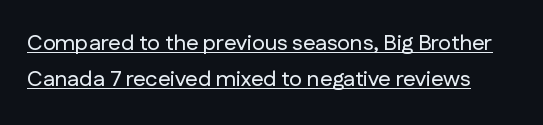
The image shows 22 px text type, upright; set normal line spacing (1.62x), normal letter spacing, underlined.
